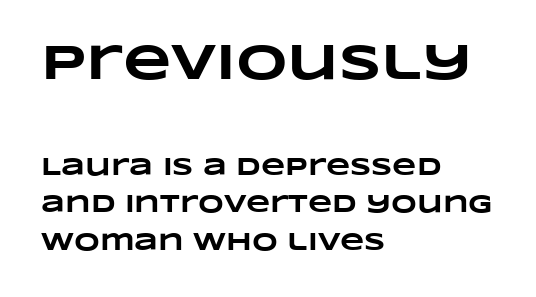
{"bold": "yes", "weight": "heavy", "width": "wide", "stroke_contrast": "low", "x_height": "large", "monospaced": "no", "underline": "no", "align": "left", "line_spacing": "normal", "line_spacing_ratio": 1.5, "letter_spacing": "normal", "letter_spacing_em": 0.0, "larger_block": "first", "size_ratio": 2.0, "glyph_px": 50}
